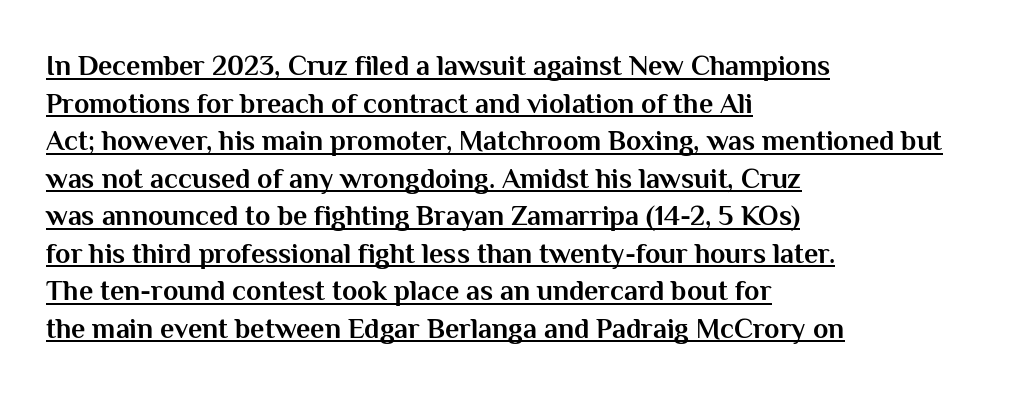
The image shows 28 px bold sans-serif type, upright; set left-aligned, normal line spacing (1.34x), normal letter spacing, underlined; medium stroke contrast and a medium x-height.
